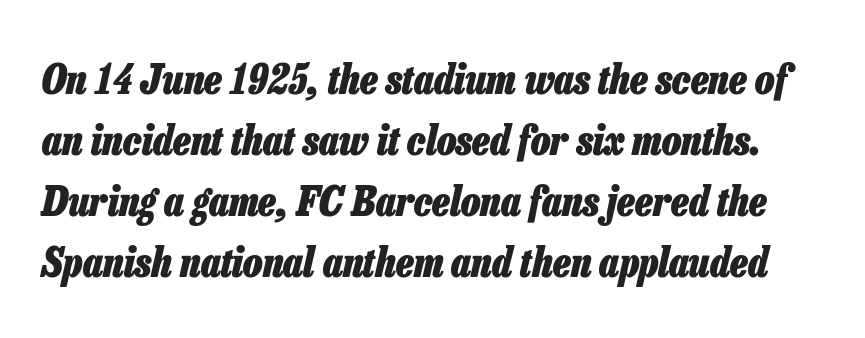
The image shows 41 px heavy, condensed type, italic (leaning right); set normal line spacing (1.49x), normal letter spacing, not underlined; low stroke contrast and a medium x-height.
